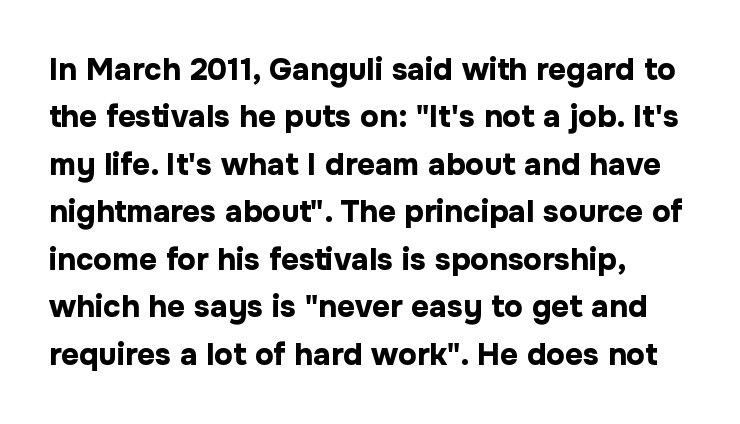
The image shows 31 px bold sans-serif type, upright; set left-aligned, normal line spacing (1.53x), normal letter spacing, not underlined; low stroke contrast and a medium x-height.
